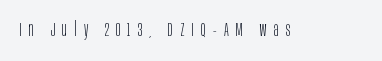
{"italic": "no", "bold": "no", "underline": "no", "letter_spacing": "wide", "letter_spacing_em": 0.36, "glyph_px": 20}
